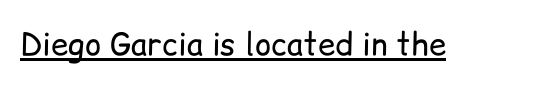
Counters stay open thanks to moderate or lighter strokes. I'd call this a sans setting — the letters go barefoot. This rendering features underlined lettering. The line texture is even and compact thanks to regular tracking. In terms of posture, this sample is upright.
